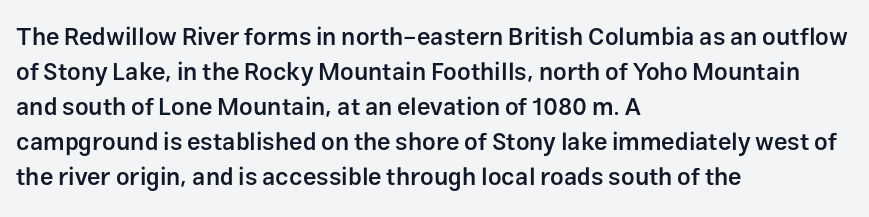
Q: Is the text bold? A: Semi-bold.
Q: Is the text italic (slanted)? A: No, it is upright.
Q: Is the text underlined? A: No.
Q: How is the paragraph aligned? A: Left-aligned.
Q: Is the spacing between letters normal or unusually wide? A: Normal.
Q: Is the spacing between lines tight, normal or loose? A: Normal.
